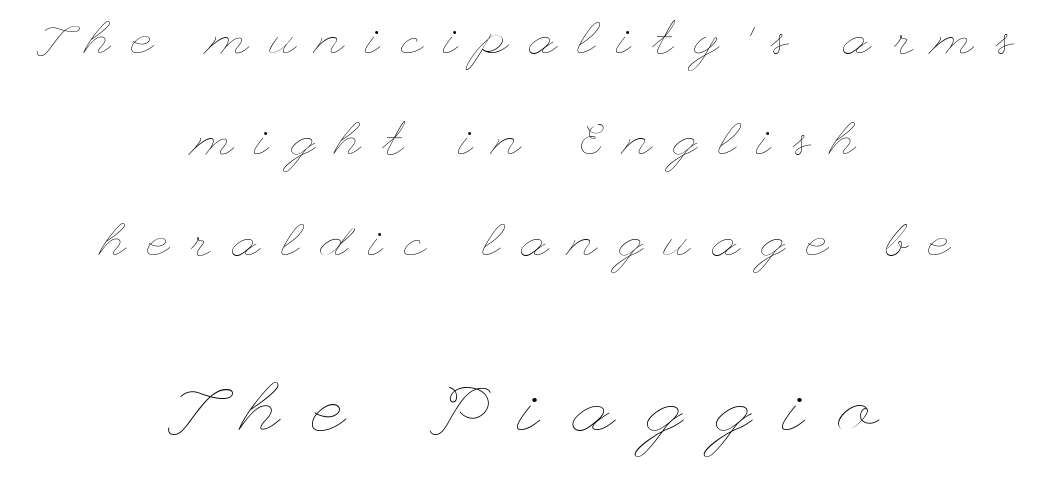
You get the small type first, then a jump to larger type. The typeface has the unassuming heft of standard copy or less. Loosely led — the rows are spread out. This rendering uses center alignment, leaving both contours irregular but symmetric.
